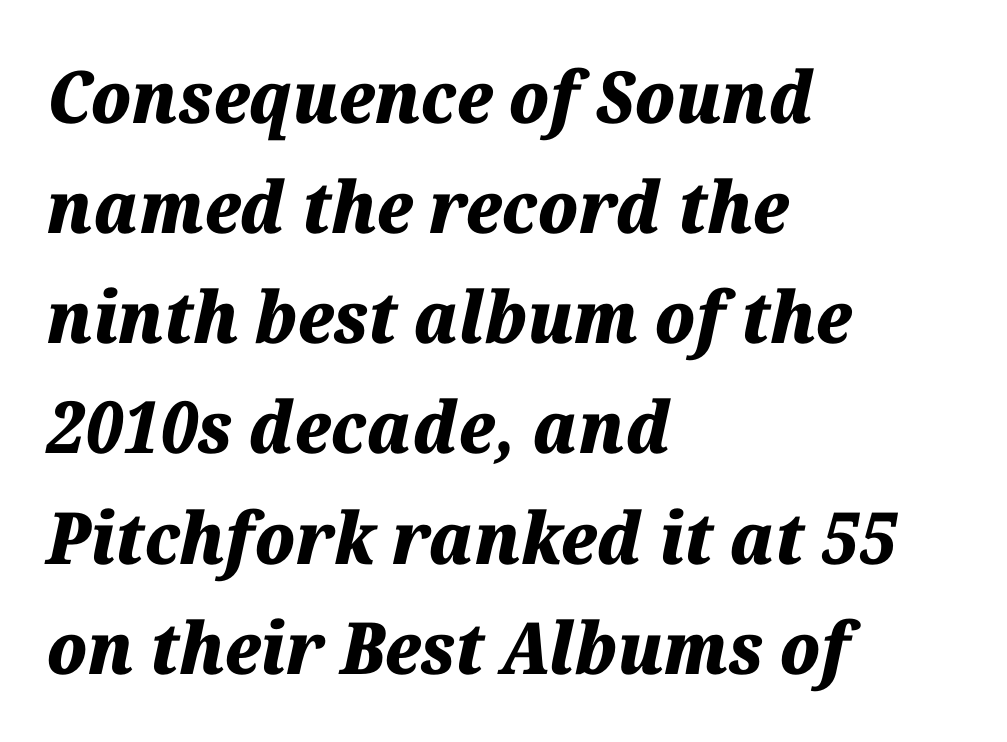
Note the varied advance widths — an 'i' is clearly narrower than an 'm'. The rendering anchors every line to the left-hand side. This sample keeps an unexceptional amount of space between lines. The space directly below the letters is spotless. Characters are canted at an angle relative to the baseline's perpendicular.
